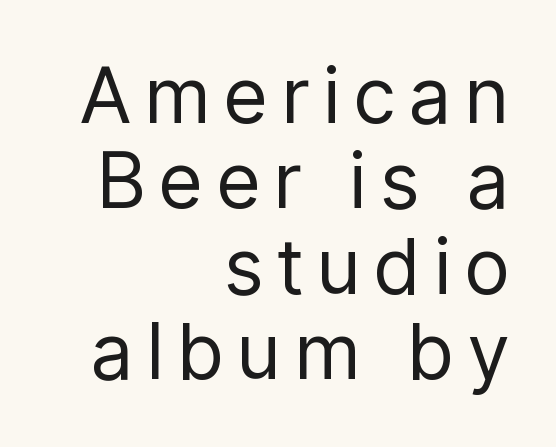
The paragraph shown leans on its right margin. If you drew a line through each stem, it would be perfectly vertical. The letters are spread apart with noticeably loose tracking. You could not count columns in this text — the font is proportionally spaced.
